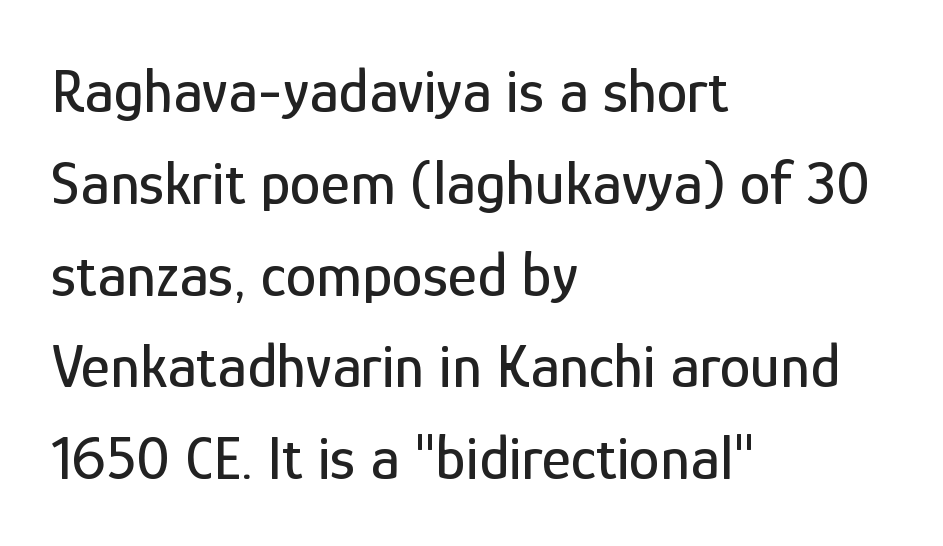
Q: Is the text italic (slanted)? A: No, it is upright.
Q: Is the typeface a serif or a sans-serif typeface? A: Sans-serif.
Q: Is the text underlined? A: No.
Q: How is the paragraph aligned? A: Left-aligned.
Q: Is the spacing between letters normal or unusually wide? A: Normal.
Q: Is the spacing between lines tight, normal or loose? A: Normal.
Q: Width (condensed, normal, or wide)? A: Condensed.
Q: Stroke contrast? A: Low.
Q: x-height? A: Medium.
Q: Monospaced? A: No.
